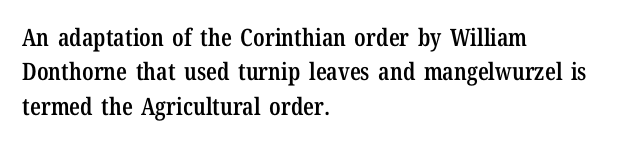
Between one letter and the next there's only the usual sliver of space. Underline: absent. Short and long lines alike share a common starting point at left. Compared with typical paragraphs, the rows here are spaced about the same.
